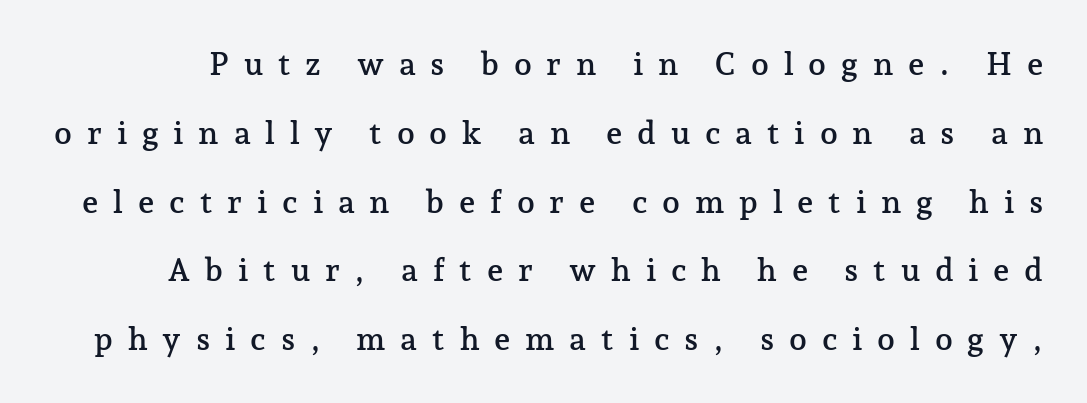
Loose tracking; the words dissolve into strings of separated letters. This sample uses an upright cut, with every glyph sitting square on the baseline. This sample has the flowing, uneven cadence of proportional lettering. A typesetter would call this leading open, well beyond the default.
